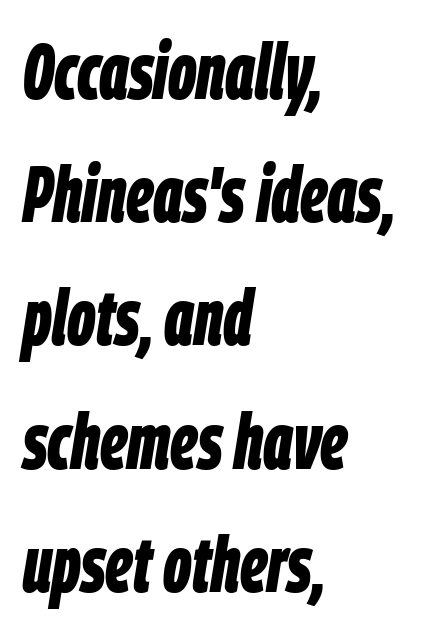
Q: Is the text bold? A: Yes.
Q: Is the text italic (slanted)? A: Yes, it leans right by about 9 degrees.
Q: Is the text underlined? A: No.
Q: How is the paragraph aligned? A: Left-aligned.
Q: Is the spacing between letters normal or unusually wide? A: Normal.
Q: Is the spacing between lines tight, normal or loose? A: Normal.
Q: Width (condensed, normal, or wide)? A: Condensed.
Q: Stroke contrast? A: Low.
Q: x-height? A: Large.
Q: Monospaced? A: No.
